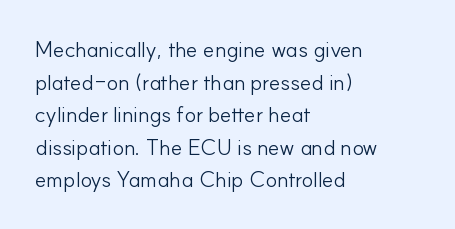
Q: Is the text bold? A: No.
Q: Is the text italic (slanted)? A: No, it is upright.
Q: Is the text underlined? A: No.
Q: How is the paragraph aligned? A: Left-aligned.
Q: Is the spacing between letters normal or unusually wide? A: Normal.
Q: Is the spacing between lines tight, normal or loose? A: Normal.
